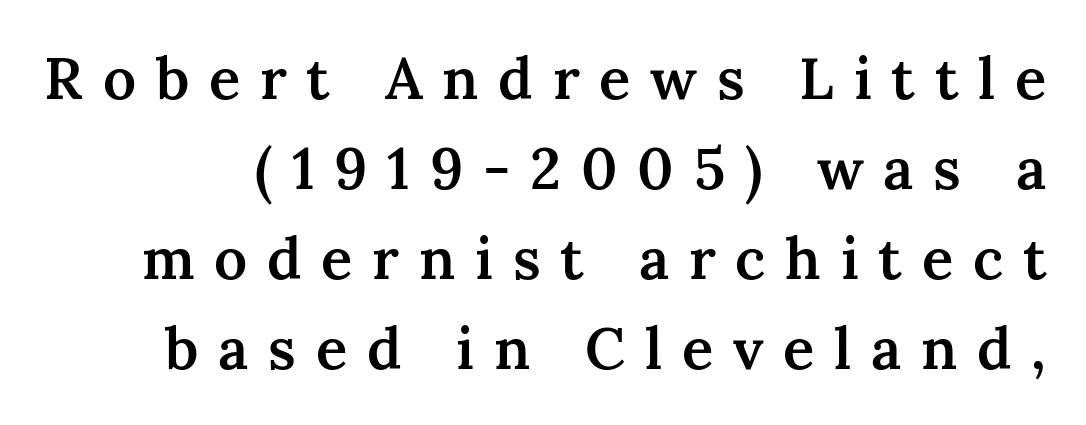
Q: Is the text bold? A: Semi-bold.
Q: Is the text italic (slanted)? A: No, it is upright.
Q: Is the typeface a serif or a sans-serif typeface? A: Serif.
Q: Is the text underlined? A: No.
Q: Is the spacing between letters normal or unusually wide? A: Unusually wide.
Q: Is the spacing between lines tight, normal or loose? A: Normal.
Q: Width (condensed, normal, or wide)? A: Normal.
Q: Stroke contrast? A: Medium.
Q: x-height? A: Medium.
Q: Monospaced? A: No.
